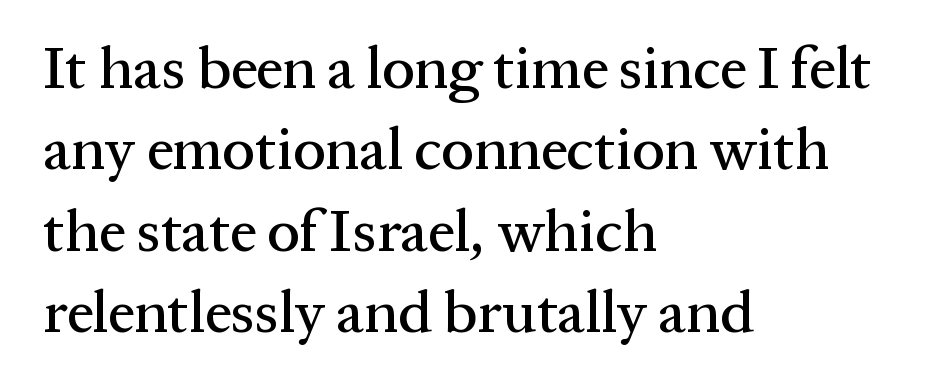
Q: Is the text italic (slanted)? A: No, it is upright.
Q: Is the typeface a serif or a sans-serif typeface? A: Serif.
Q: Is the text underlined? A: No.
Q: How is the paragraph aligned? A: Left-aligned.
Q: Is the spacing between letters normal or unusually wide? A: Normal.
Q: Is the spacing between lines tight, normal or loose? A: Normal.
Q: Width (condensed, normal, or wide)? A: Normal.
Q: Stroke contrast? A: Medium.
Q: x-height? A: Medium.
Q: Monospaced? A: No.
